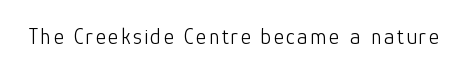
The image shows 22 px text type, upright; set not underlined.
